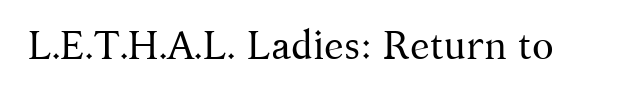
Is this a fixed-width face? No — the glyphs have proportional, varying widths. Is there any slant? The stems are plumb. No extra tracking has been applied to these lines. The characters are drawn with everyday or finer stroke widths. Unlike a clean sans, this face finishes its strokes with serifs. Beneath every word, the page is bare.
